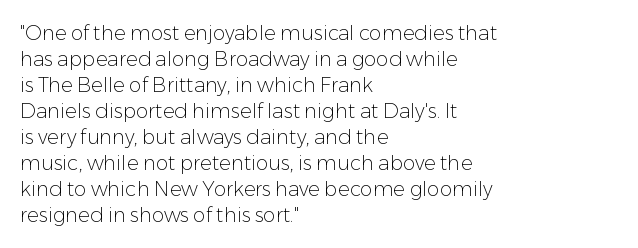
{"italic": "no", "bold": "no", "underline": "no", "align": "left", "line_spacing": "normal", "line_spacing_ratio": 1.3, "letter_spacing": "normal", "letter_spacing_em": 0.0, "glyph_px": 20}
